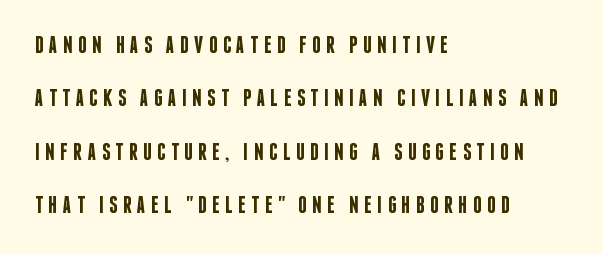
This sample is left-justified, so line endings fall wherever the words run out. Students, this is semibold: more ink than regular, less than bold. The font's upright variant was chosen for this text. Leading is clearly above the norm, producing a sparse column. Each word looks stretched out because of the extra space between its letters. Decoration check: the copy has no underline.
